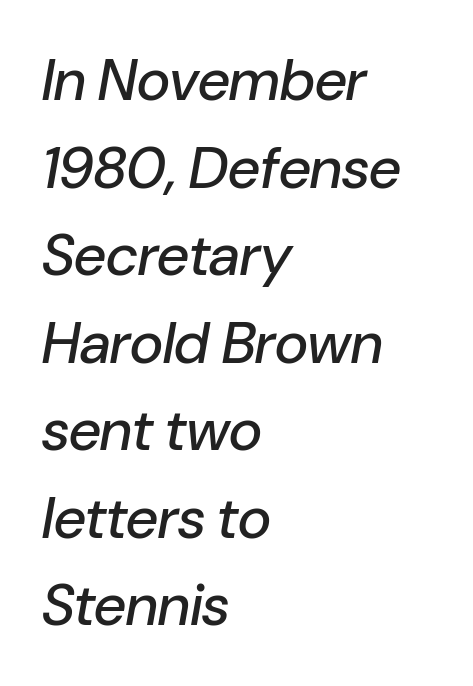
Varying glyph widths throughout — classic text-font behaviour. Only glyphs here, with clear space below each row. The passage shown leans; its letterforms are oblique. Nothing unusual about the tracking: characters are spaced as the font intends.
